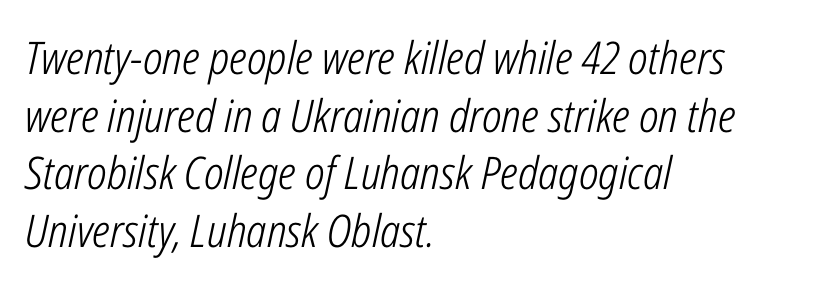
The image shows 45 px light, condensed type, italic (leaning right); set left-aligned, normal line spacing (1.28x), normal letter spacing, not underlined; low stroke contrast and a medium x-height.
